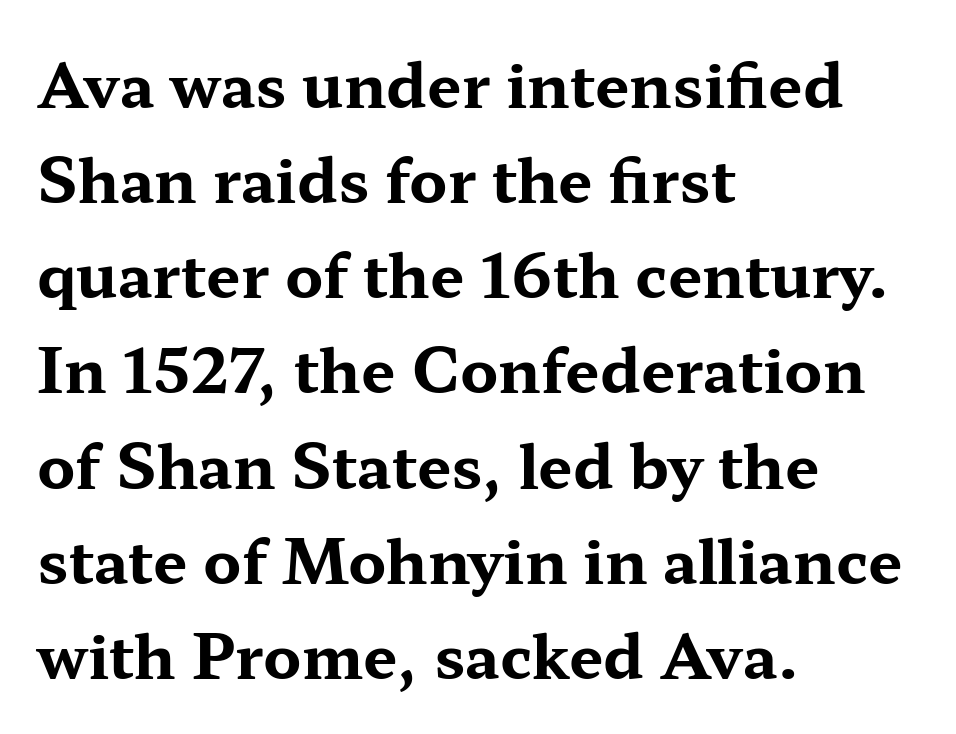
The space beneath each line is pristine and unruled. You can tell it's not italic because the verticals are truly vertical. The typesetting leans heavy: a genuine bold. The letters advance in unequal steps, a hallmark of proportional type. Each word holds together tightly as a unit, with standard inter-letter gaps. Letterform terminals end in serifs throughout the passage.
